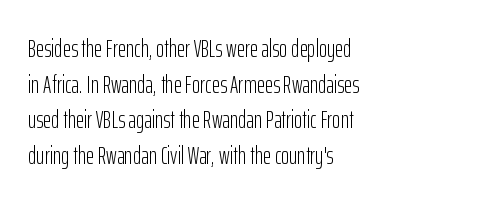
Q: Is the text bold? A: No.
Q: Is the text italic (slanted)? A: No, it is upright.
Q: Is the text underlined? A: No.
Q: How is the paragraph aligned? A: Left-aligned.
Q: Is the spacing between letters normal or unusually wide? A: Normal.
Q: Is the spacing between lines tight, normal or loose? A: Normal.
